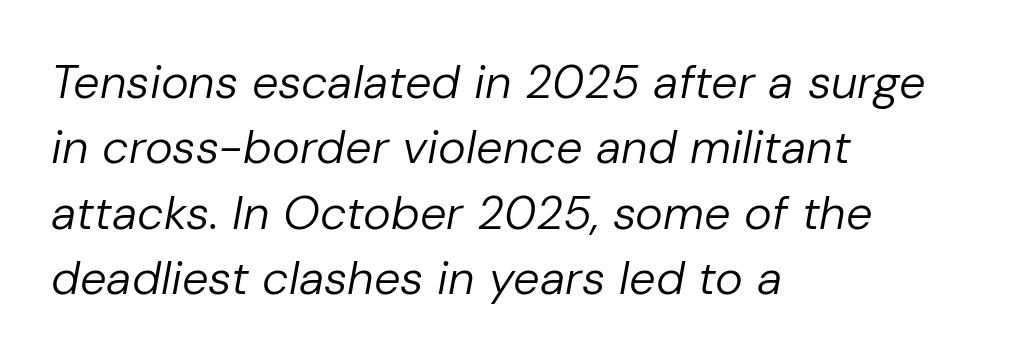
{"italic": "yes", "lean": "right", "slant_degrees": 10, "bold": "no", "weight": "regular", "width": "normal", "stroke_contrast": "low", "x_height": "medium", "monospaced": "no", "underline": "no", "align": "left", "line_spacing": "normal", "line_spacing_ratio": 1.39, "letter_spacing": "normal", "letter_spacing_em": 0.0, "glyph_px": 47}
